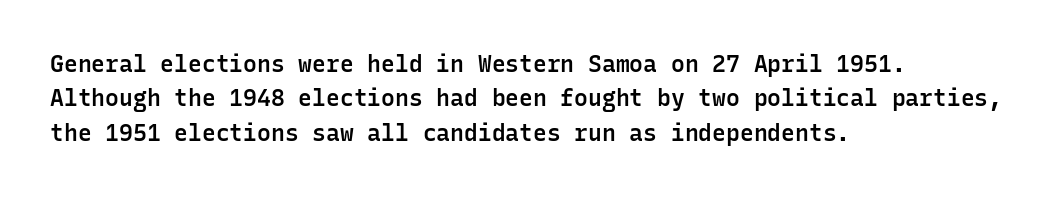
Q: Is the text bold? A: Semi-bold.
Q: Is the text italic (slanted)? A: No, it is upright.
Q: Is the text underlined? A: No.
Q: How is the paragraph aligned? A: Left-aligned.
Q: Is the spacing between letters normal or unusually wide? A: Normal.
Q: Is the spacing between lines tight, normal or loose? A: Normal.
